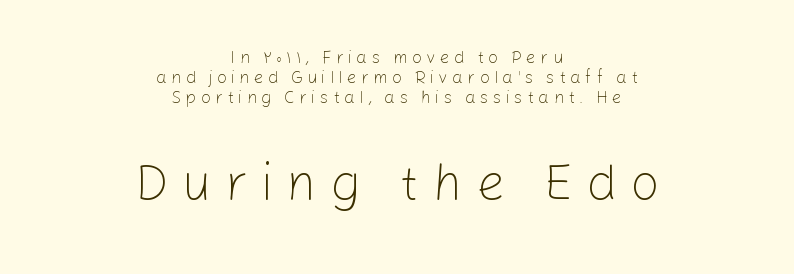
Q: Is the text bold? A: No.
Q: Is the text italic (slanted)? A: No, it is upright.
Q: Is the typeface a serif or a sans-serif typeface? A: Sans-serif.
Q: Is the text underlined? A: No.
Q: How is the paragraph aligned? A: Centered.
Q: Is the spacing between letters normal or unusually wide? A: Unusually wide.
Q: Which block of text is set in a larger size, the first (top) or the second (bottom)? A: The second (bottom) one.
Q: Width (condensed, normal, or wide)? A: Normal.
Q: Stroke contrast? A: Low.
Q: x-height? A: Medium.
Q: Monospaced? A: No.
